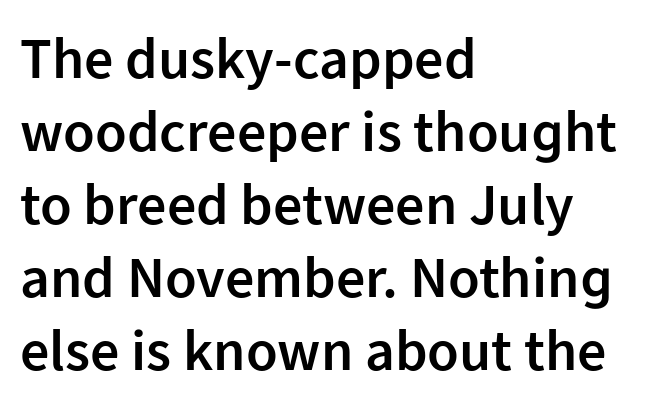
Spacing verdict: proportional, widths tailored to each character. Regular leading. Nobody drew a line under any word here. Emphasis by weight is partial: semibold. The passage is arranged the way most books set body copy — flush left.
